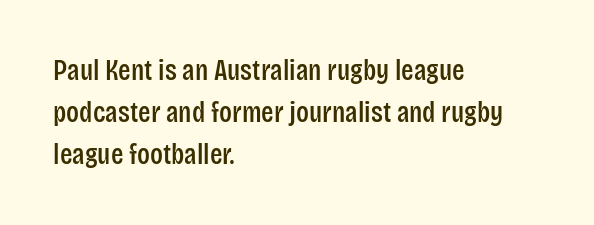
Underlining? Definitely not there. This is sans-serif lettering, the kind often seen on screens and signage. The tracking reads as untouched default to a designer's eye. A typesetter would call this leading conventional body-copy spacing. A typesetter would call this proportional, since set widths differ per character. The paragraph shown leans on its left margin.
